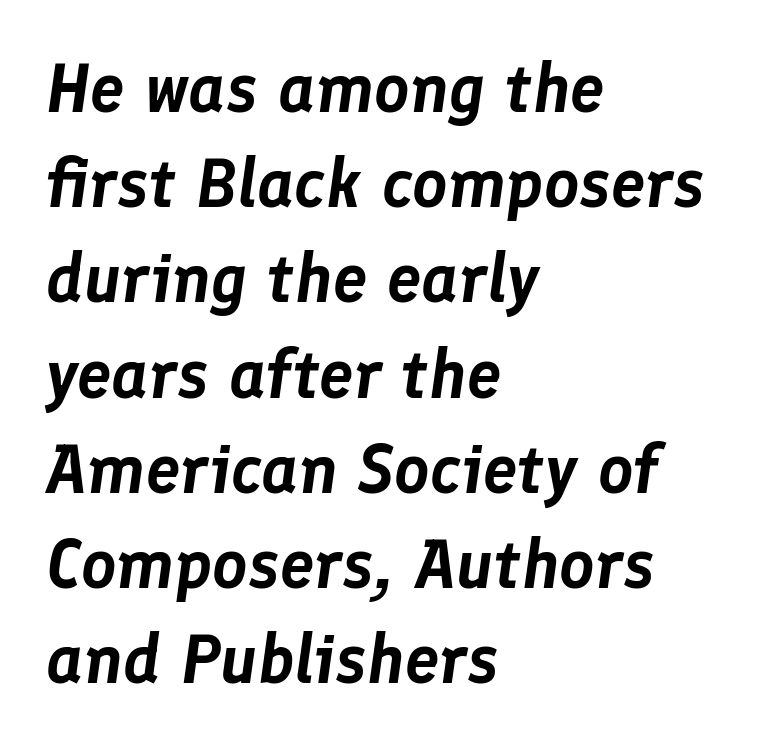
{"italic": "yes", "lean": "right", "slant_degrees": 8, "width": "normal", "stroke_contrast": "low", "x_height": "medium", "monospaced": "no", "underline": "no", "align": "left", "line_spacing": "normal", "line_spacing_ratio": 1.38, "letter_spacing": "normal", "letter_spacing_em": 0.0, "glyph_px": 69}
